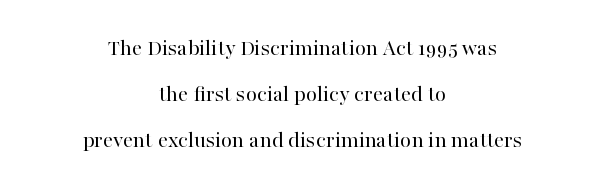
{"italic": "no", "bold": "no", "underline": "no", "align": "center", "line_spacing": "loose", "line_spacing_ratio": 2.0, "letter_spacing": "normal", "letter_spacing_em": 0.0, "glyph_px": 23}
